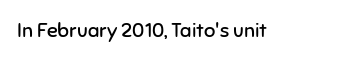
The image shows 20 px text type, upright; set normal letter spacing, not underlined.
